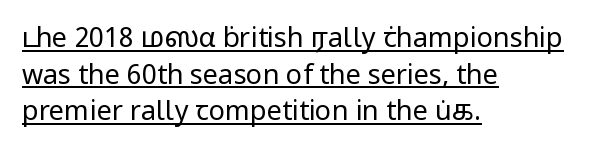
The image shows 27 px text type, upright; set left-aligned, normal line spacing (1.36x), normal letter spacing, underlined.
